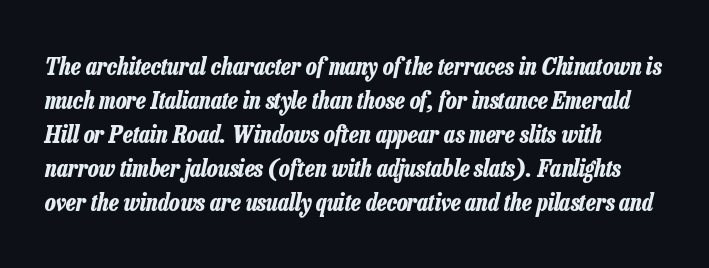
{"italic": "yes", "lean": "right", "slant_degrees": 13, "bold": "yes", "underline": "no", "align": "left", "line_spacing": "normal", "line_spacing_ratio": 1.42, "letter_spacing": "normal", "letter_spacing_em": 0.0, "glyph_px": 24}
